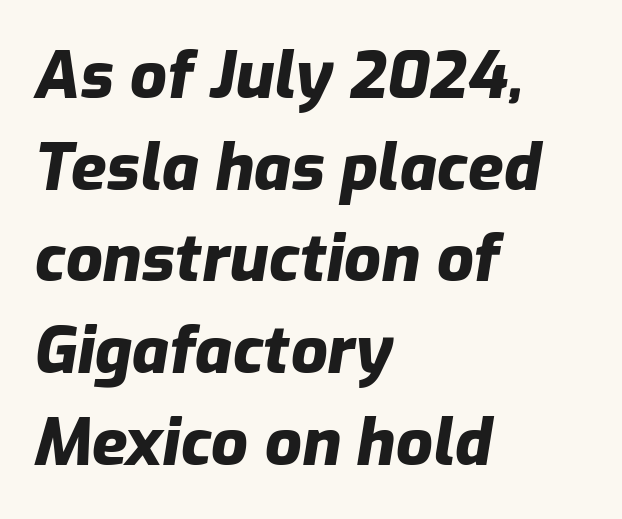
The image shows 65 px heavy type, italic (leaning right); set left-aligned, normal line spacing (1.41x), normal letter spacing, not underlined; low stroke contrast and a medium x-height.
